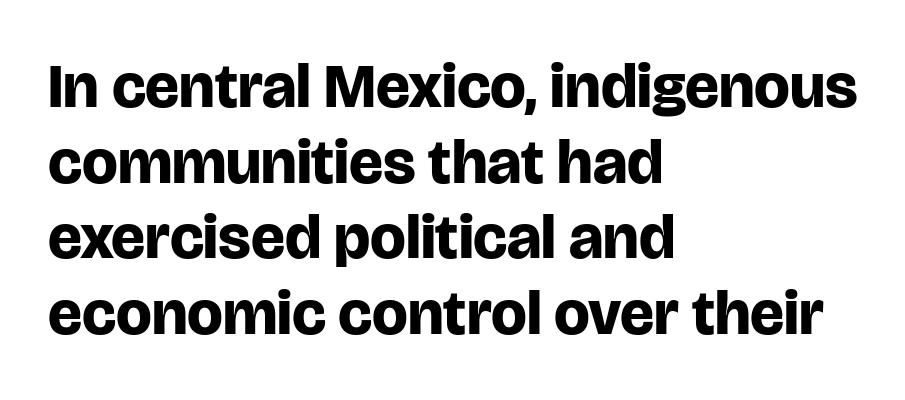
The image shows 63 px bold sans-serif type, upright; set left-aligned, line spacing 1.2x, normal letter spacing, not underlined; low stroke contrast and a large x-height.
